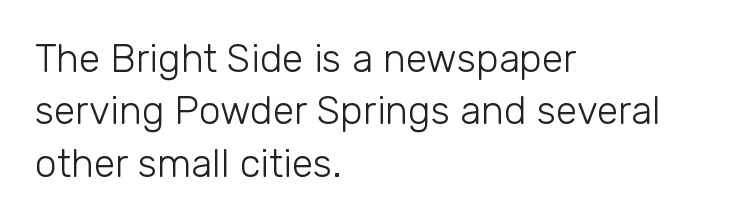
{"serif": "no", "italic": "no", "bold": "no", "weight": "light", "width": "normal", "stroke_contrast": "low", "x_height": "medium", "monospaced": "no", "underline": "no", "align": "left", "line_spacing": "normal", "line_spacing_ratio": 1.34, "letter_spacing": "normal", "letter_spacing_em": 0.0, "glyph_px": 39}
